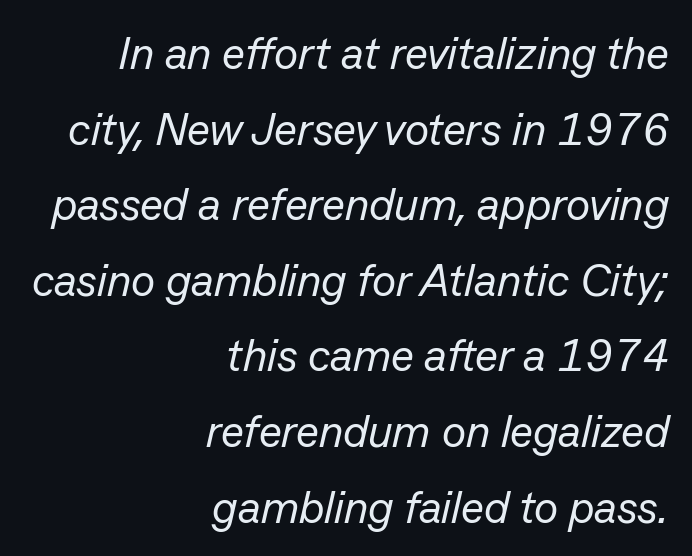
Q: Is the text bold? A: No.
Q: Is the text italic (slanted)? A: Yes, it leans right by about 13 degrees.
Q: Is the text underlined? A: No.
Q: How is the paragraph aligned? A: Right-aligned.
Q: Is the spacing between letters normal or unusually wide? A: Normal.
Q: Is the spacing between lines tight, normal or loose? A: Normal.
Q: Width (condensed, normal, or wide)? A: Normal.
Q: Stroke contrast? A: Low.
Q: x-height? A: Medium.
Q: Monospaced? A: No.
